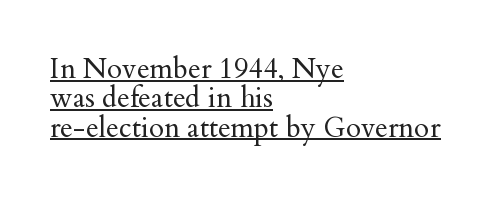
Q: Is the text bold? A: No.
Q: Is the text italic (slanted)? A: No, it is upright.
Q: Is the typeface a serif or a sans-serif typeface? A: Serif.
Q: Is the text underlined? A: Yes.
Q: How is the paragraph aligned? A: Left-aligned.
Q: Is the spacing between letters normal or unusually wide? A: Normal.
Q: Is the spacing between lines tight, normal or loose? A: Tight.
Q: Width (condensed, normal, or wide)? A: Normal.
Q: Stroke contrast? A: Medium.
Q: x-height? A: Small.
Q: Monospaced? A: No.
